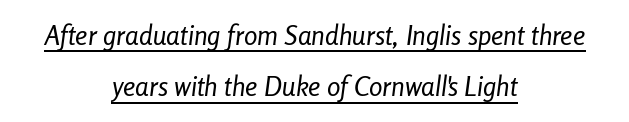
Q: Is the text bold? A: No.
Q: Is the text italic (slanted)? A: Yes, it leans right by about 8 degrees.
Q: Is the text underlined? A: Yes.
Q: How is the paragraph aligned? A: Centered.
Q: Is the spacing between letters normal or unusually wide? A: Normal.
Q: Is the spacing between lines tight, normal or loose? A: Loose.
